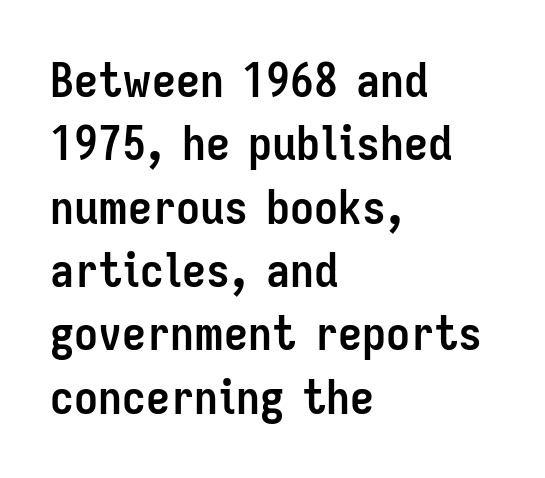
{"serif": "no", "italic": "no", "bold": "yes", "weight": "semibold", "width": "condensed", "stroke_contrast": "low", "x_height": "medium", "monospaced": "no", "underline": "no", "align": "left", "line_spacing": "normal", "line_spacing_ratio": 1.32, "letter_spacing": "normal", "letter_spacing_em": 0.0, "glyph_px": 48}
